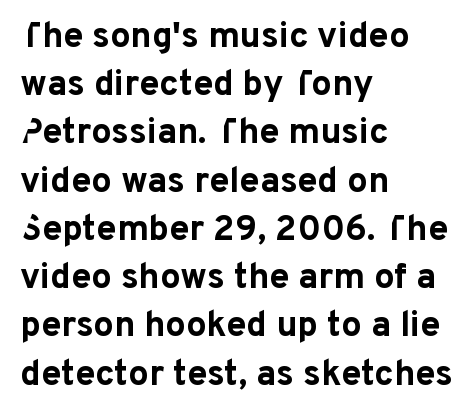
Are there feet on the stems? There aren't — it's a sans. Bold? Absolutely — the strokes are thick and heavy. In CSS terms this would be text-align: left. Quick note: interline space is typical.
